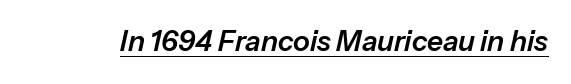
The image shows 28 px text type, italic (leaning right); set normal letter spacing, underlined; low stroke contrast and a medium x-height.
